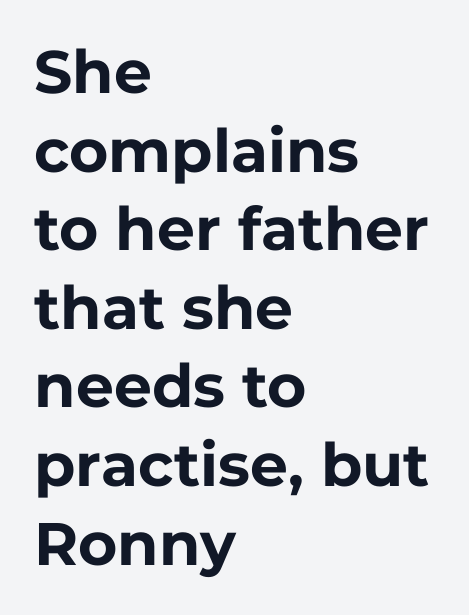
The image shows 60 px bold sans-serif type, upright; set left-aligned, normal line spacing (1.31x), normal letter spacing, not underlined; low stroke contrast and a medium x-height.
